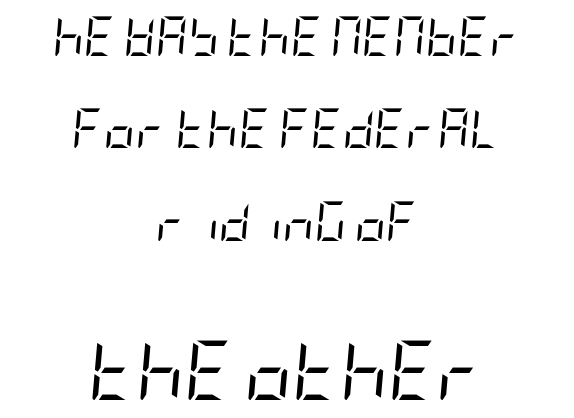
{"italic": "yes", "lean": "right", "slant_degrees": 5, "bold": "no", "weight": "regular", "width": "condensed", "stroke_contrast": "low", "x_height": "large", "underline": "no", "align": "center", "line_spacing": "loose", "line_spacing_ratio": 2.37, "letter_spacing": "normal", "letter_spacing_em": 0.0, "larger_block": "second", "size_ratio": 1.51, "glyph_px": 59}
